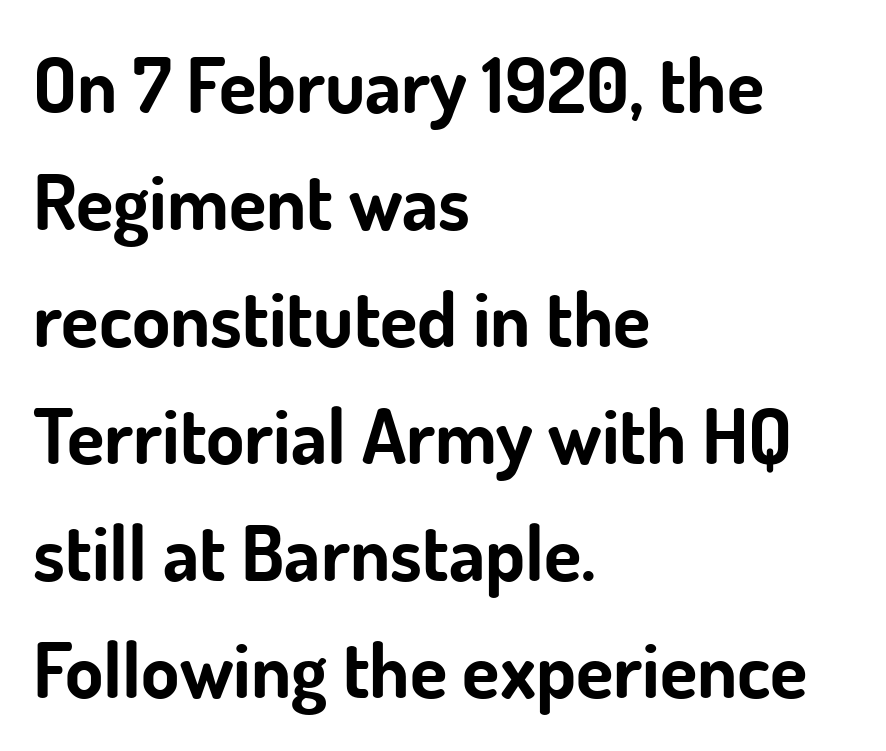
Style check: upright. Spacing between characters is what you'd get straight out of the box. Examine the stroke ends and you'll find no serifs. Here the designer chose a conventional face with non-uniform glyph widths. Underline: absent.
